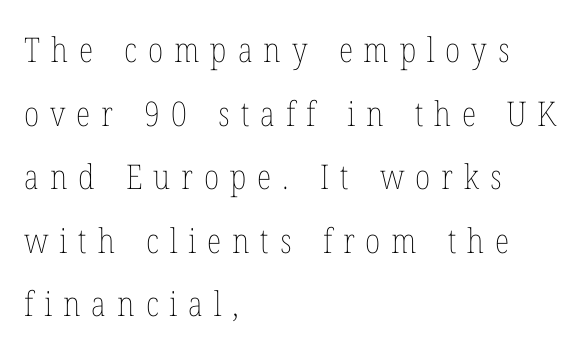
The rag falls on the right side of this text block. The letterforms sit at book weight or below. A typesetter would call this proportional, since set widths differ per character. Caption: expanded tracking, letters set apart. Italic? Not at all — the glyphs are vertical.
